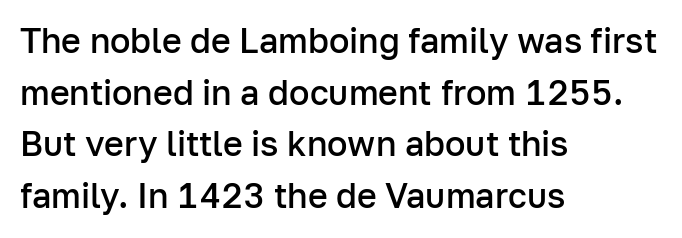
{"serif": "no", "italic": "no", "bold": "semi", "weight": "semibold", "width": "normal", "stroke_contrast": "low", "x_height": "medium", "monospaced": "no", "underline": "no", "align": "left", "line_spacing": "normal", "line_spacing_ratio": 1.52, "letter_spacing": "normal", "letter_spacing_em": 0.0, "glyph_px": 34}
